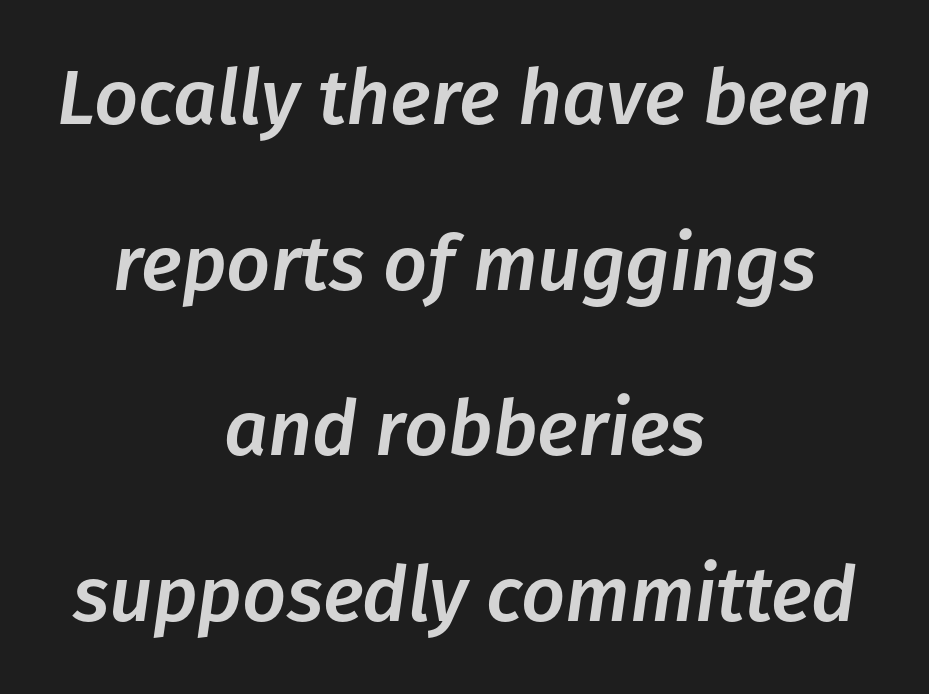
The image shows 77 px text type, italic (leaning right); set centered, loose line spacing (2.15x), normal letter spacing, not underlined; low stroke contrast and a medium x-height.
